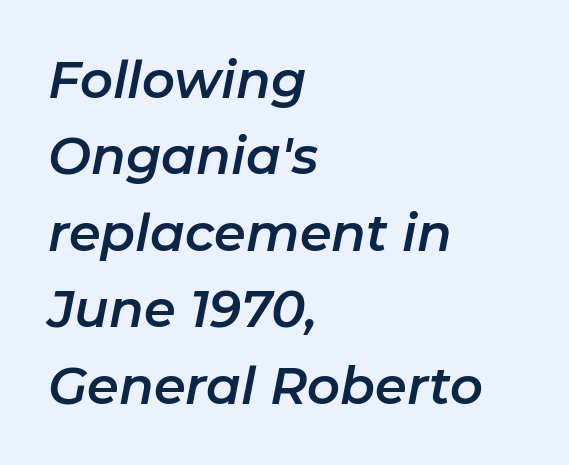
The image shows 51 px text type, italic (leaning right); set left-aligned, normal line spacing (1.5x), normal letter spacing, not underlined; low stroke contrast and a medium x-height.
